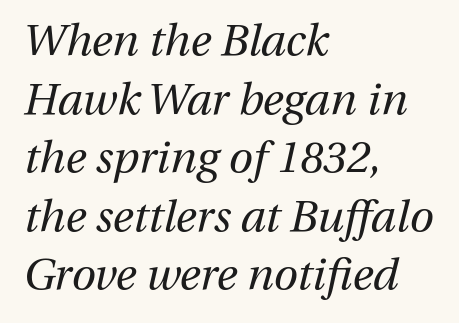
The image shows 44 px regular-weight type, italic (leaning right); set left-aligned, normal line spacing (1.33x), normal letter spacing, not underlined; medium stroke contrast and a medium x-height.
